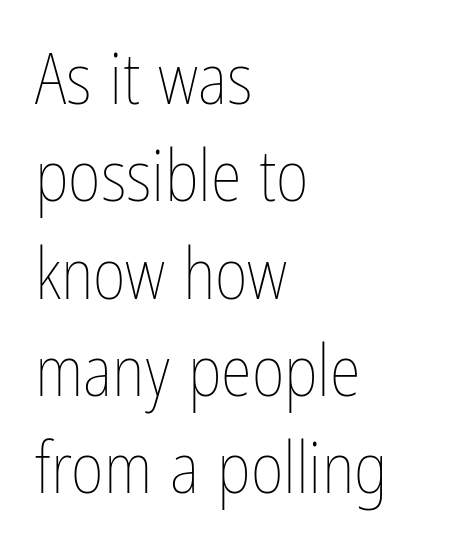
Q: Is the text bold? A: No.
Q: Is the text italic (slanted)? A: No, it is upright.
Q: Is the text underlined? A: No.
Q: How is the paragraph aligned? A: Left-aligned.
Q: Is the spacing between letters normal or unusually wide? A: Normal.
Q: Is the spacing between lines tight, normal or loose? A: Normal.
Q: Width (condensed, normal, or wide)? A: Condensed.
Q: Stroke contrast? A: Low.
Q: x-height? A: Medium.
Q: Monospaced? A: No.
